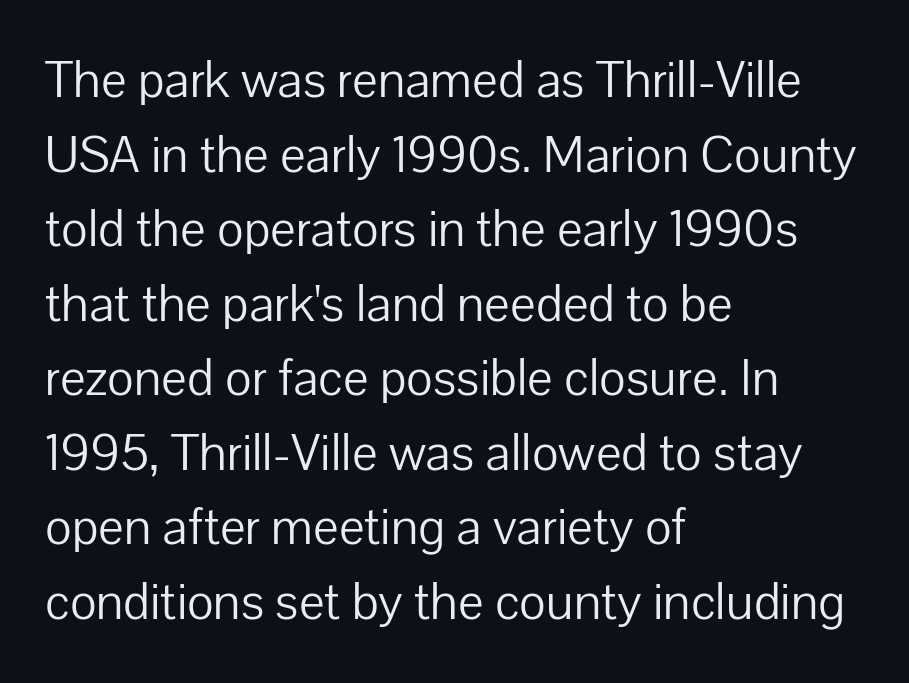
Heaviness? Minimal to ordinary, like unemphasized prose. Think of a printed novel: that variable character pitch is what you see here. Examine the stroke ends and you'll find no serifs. The lines sit at an ordinary, default distance from one another. Reading down the block, your eye returns to a fixed left position each line. Students, note that the glyphs here touch the page at normal intervals.
